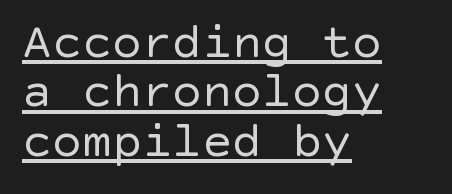
A baseline rule has been typeset under these characters. Reading down the column, the eye jumps only a short way to each next line. Does the lettering tilt? It doesn't — this is upright. The passage shown has conventional tracking throughout. These lines stack with their left ends in a neat column.
